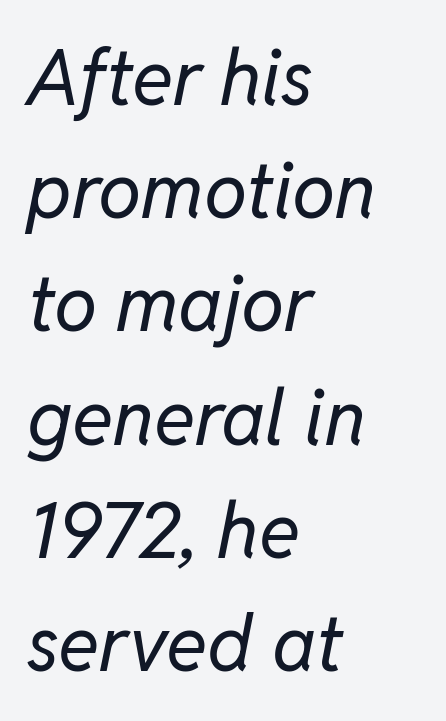
Q: Is the text bold? A: No.
Q: Is the text italic (slanted)? A: Yes, it leans right by about 11 degrees.
Q: Is the text underlined? A: No.
Q: How is the paragraph aligned? A: Left-aligned.
Q: Is the spacing between letters normal or unusually wide? A: Normal.
Q: Is the spacing between lines tight, normal or loose? A: Normal.
Q: Width (condensed, normal, or wide)? A: Normal.
Q: Stroke contrast? A: Low.
Q: x-height? A: Medium.
Q: Monospaced? A: No.
